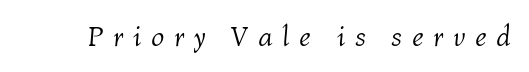
Caption: expanded tracking, letters set apart. Letters have the restrained weight of plain body copy at most. Here the designer chose a conventional face with non-uniform glyph widths. Designer's note — italics engaged. This rendering features lettering with no underline.
